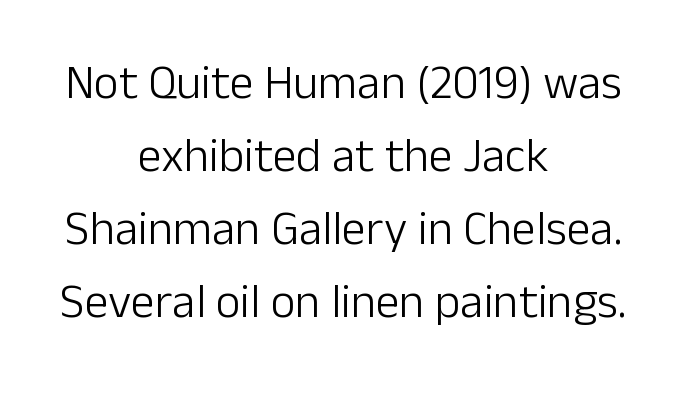
Note the varied advance widths — an 'i' is clearly narrower than an 'm'. Compared with a flush-left layout, this one balances lines on the center instead. Baseline-to-baseline distance is the conventional proportion of letter height. Descender tails drop into unmarked territory.
